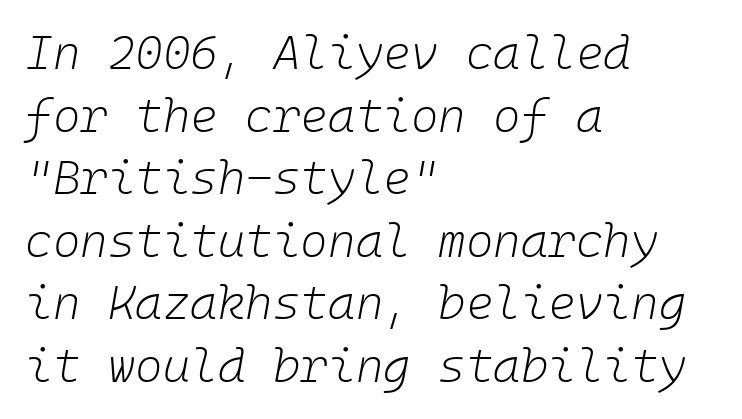
Q: Is the text bold? A: No.
Q: Is the text italic (slanted)? A: Yes, it leans right by about 10 degrees.
Q: Is the text underlined? A: No.
Q: How is the paragraph aligned? A: Left-aligned.
Q: Is the spacing between letters normal or unusually wide? A: Normal.
Q: Is the spacing between lines tight, normal or loose? A: Normal.
Q: Width (condensed, normal, or wide)? A: Normal.
Q: Stroke contrast? A: Low.
Q: x-height? A: Medium.
